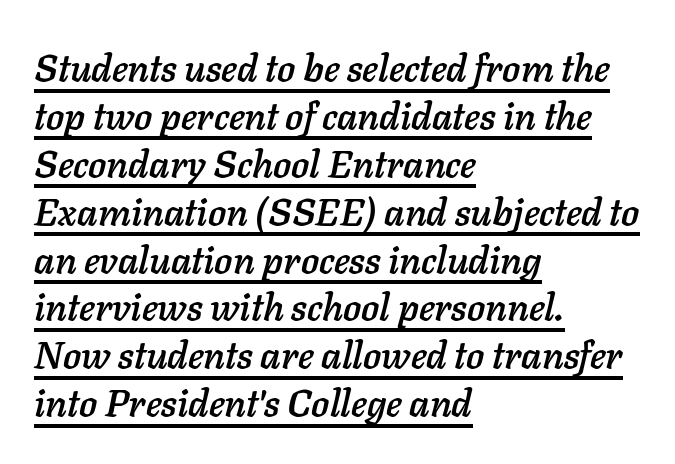
Like a heading marked for emphasis, these lines bear an underscore. Default kerning and tracking; the words read as compact shapes. Each letter keeps its own natural width here, so spacing adapts to shape. Notice how descenders clear the ascenders below comfortably — that's standard leading. The lettering tilts uniformly, giving the passage an italic look.
